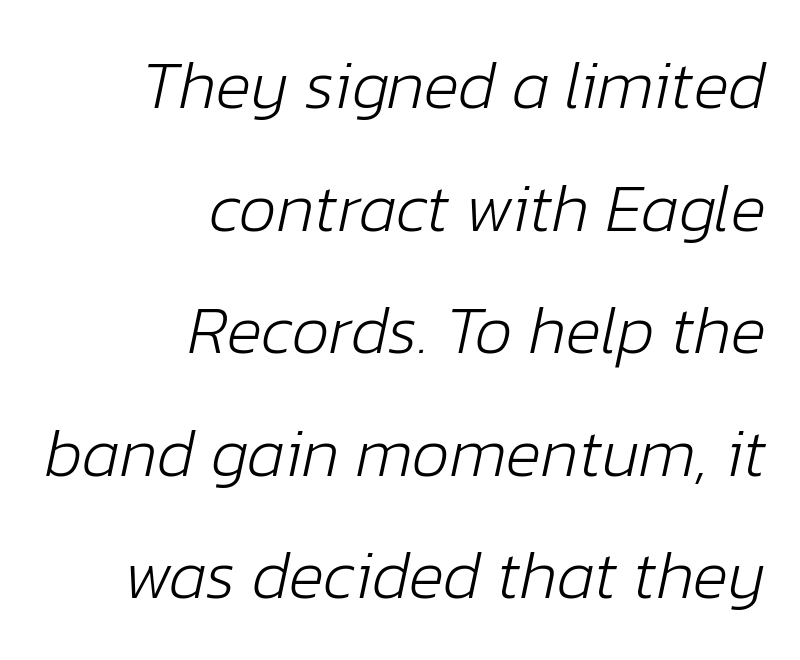
Q: Is the text bold? A: No.
Q: Is the text italic (slanted)? A: Yes, it leans right by about 12 degrees.
Q: Is the text underlined? A: No.
Q: How is the paragraph aligned? A: Right-aligned.
Q: Is the spacing between letters normal or unusually wide? A: Normal.
Q: Width (condensed, normal, or wide)? A: Normal.
Q: Stroke contrast? A: Low.
Q: x-height? A: Medium.
Q: Monospaced? A: No.
